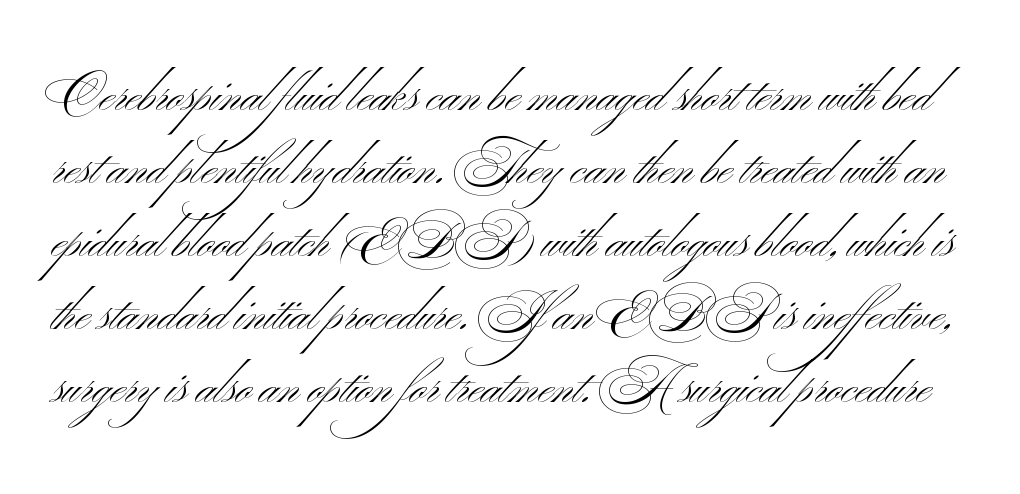
{"serif": "no", "bold": "no", "weight": "light", "width": "wide", "stroke_contrast": "medium", "x_height": "small", "monospaced": "no", "underline": "no", "line_spacing": "normal", "line_spacing_ratio": 1.46, "letter_spacing": "normal", "letter_spacing_em": 0.0, "glyph_px": 50}
